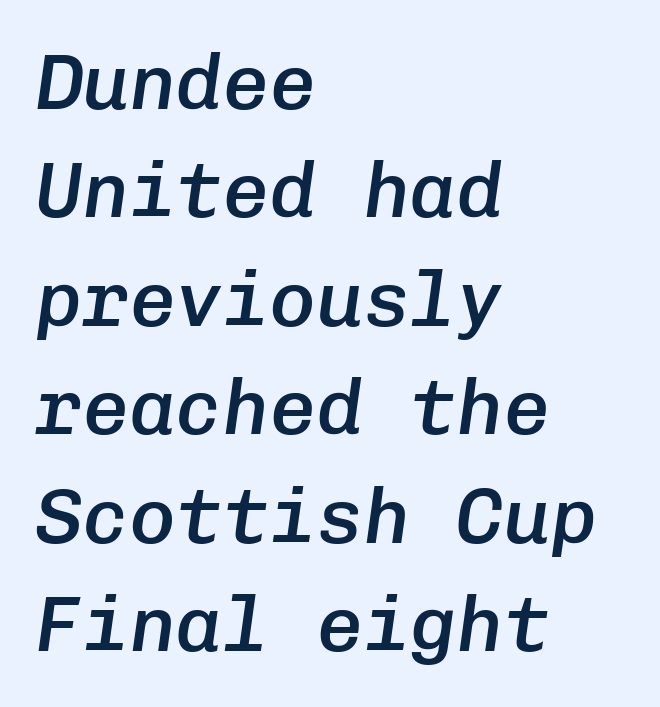
Q: Is the text bold? A: Semi-bold.
Q: Is the text italic (slanted)? A: Yes, it leans right by about 8 degrees.
Q: Is the text underlined? A: No.
Q: How is the paragraph aligned? A: Left-aligned.
Q: Is the spacing between letters normal or unusually wide? A: Normal.
Q: Is the spacing between lines tight, normal or loose? A: Normal.
Q: Width (condensed, normal, or wide)? A: Normal.
Q: Stroke contrast? A: Low.
Q: x-height? A: Medium.
Q: Monospaced? A: Yes.
